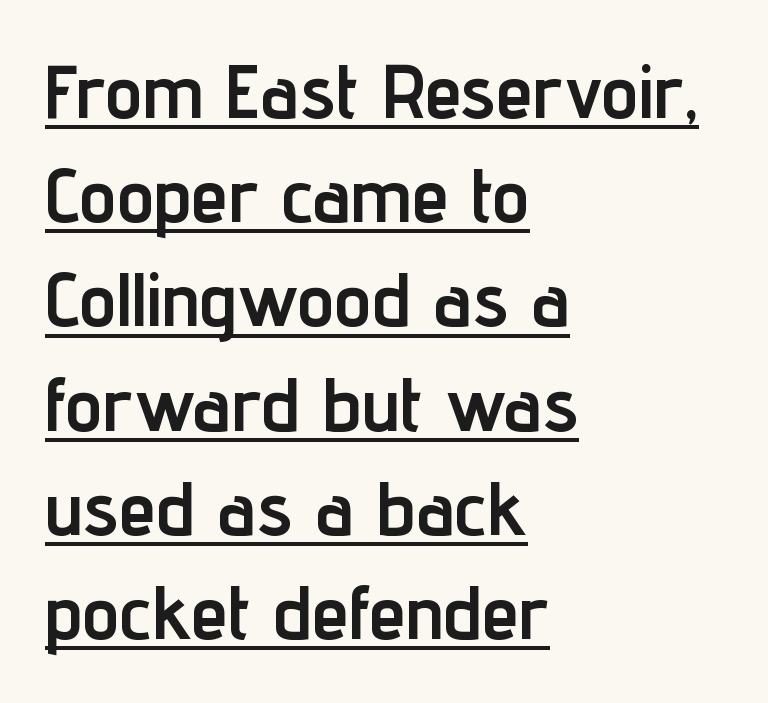
{"serif": "no", "italic": "no", "bold": "yes", "weight": "semibold", "width": "condensed", "stroke_contrast": "low", "x_height": "medium", "monospaced": "no", "underline": "yes", "align": "left", "line_spacing": "normal", "line_spacing_ratio": 1.39, "letter_spacing": "normal", "letter_spacing_em": 0.0, "glyph_px": 75}
